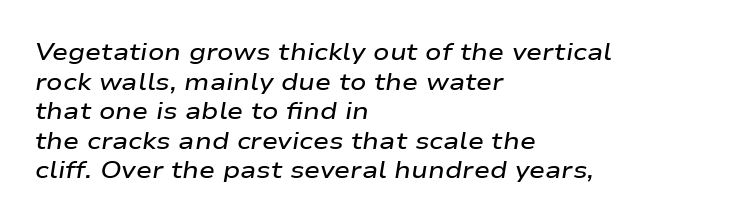
{"italic": "yes", "lean": "right", "slant_degrees": 9, "bold": "semi", "underline": "no", "align": "left", "line_spacing_ratio": 1.23, "letter_spacing": "normal", "letter_spacing_em": 0.0, "glyph_px": 24}
